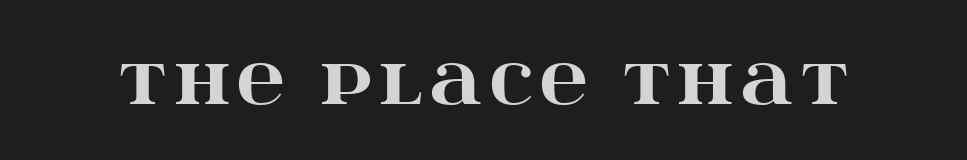
The glyphs in this specimen are seriffed. Ascenders rise straight up at ninety degrees. The baseline area is clear. Here the designer chose a conventional face with non-uniform glyph widths. Heft: maximum for text — a bold.
